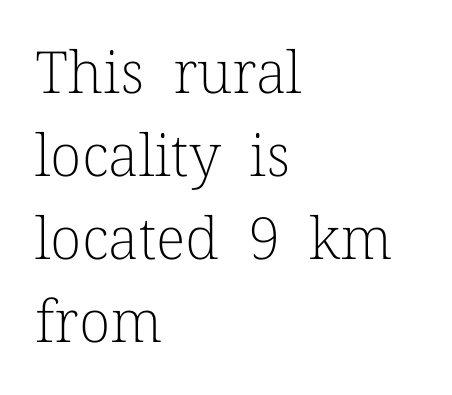
The image shows 58 px light serif type, upright; set left-aligned, normal line spacing (1.43x), normal letter spacing, not underlined; low stroke contrast and a medium x-height.
